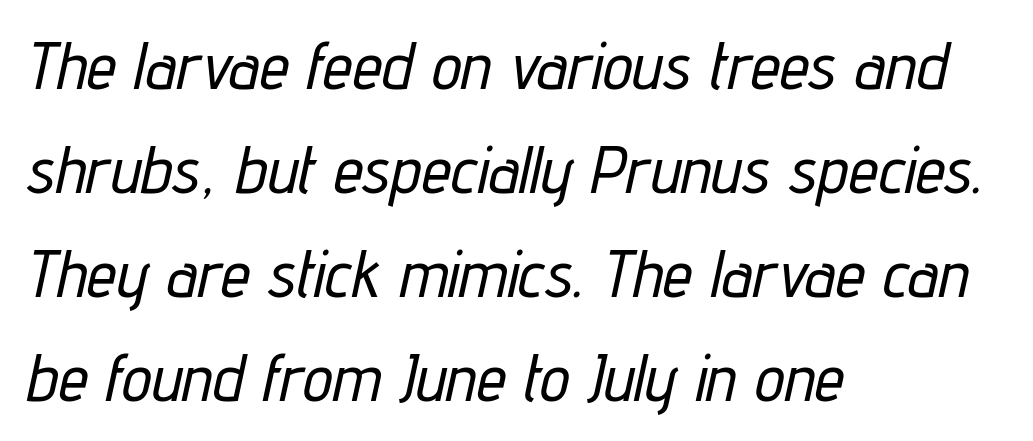
The image shows 67 px condensed type, italic (leaning right); set left-aligned, normal line spacing (1.55x), normal letter spacing, not underlined; low stroke contrast and a medium x-height.
